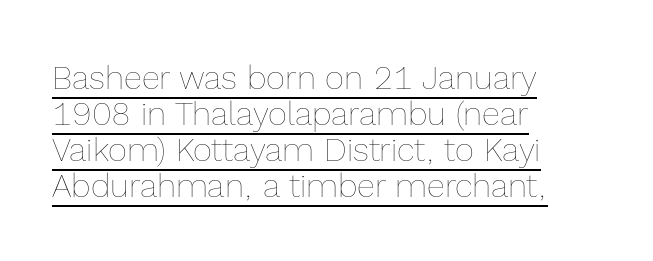
{"italic": "no", "bold": "no", "weight": "thin", "width": "normal", "x_height": "medium", "monospaced": "no", "underline": "yes", "align": "left", "line_spacing": "tight", "line_spacing_ratio": 1.09, "letter_spacing": "normal", "letter_spacing_em": 0.0, "glyph_px": 33}
